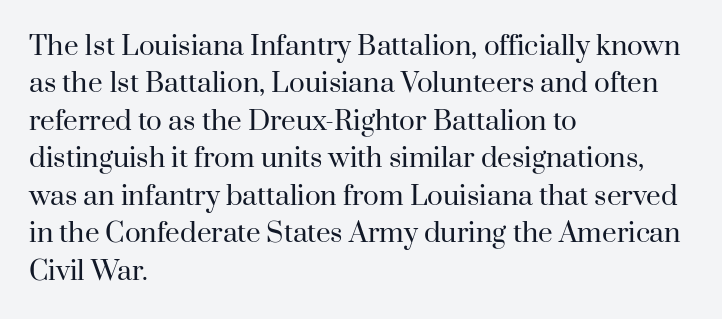
Is the letter spacing exaggerated? No — it looks like the ordinary default. This block has exactly the height ordinary leading produces. This is the regular roman posture of the typeface. Weight: not bold — regular or lighter.
